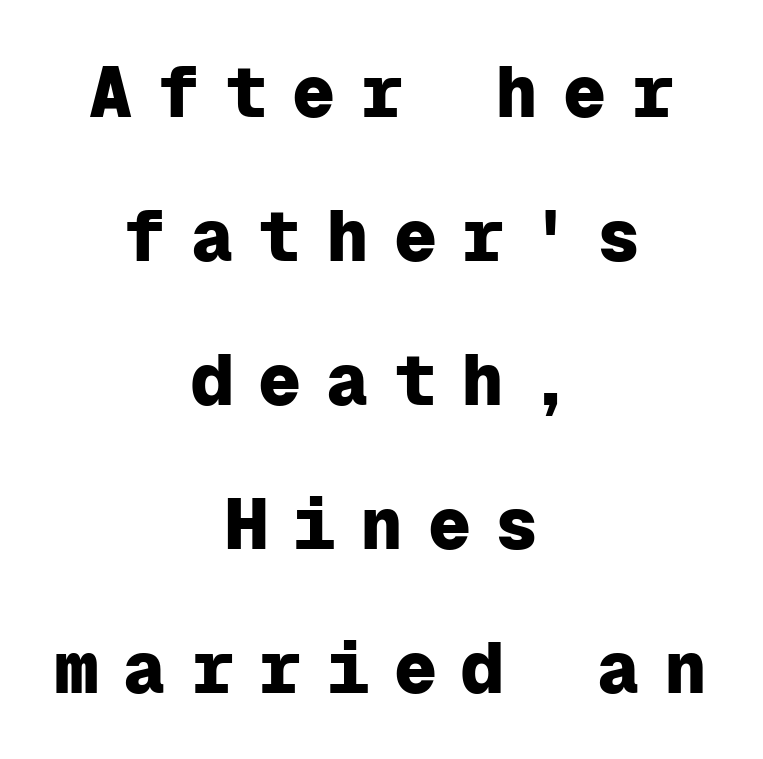
The image shows 72 px heavy sans-serif type, upright, monospaced; set centered, loose line spacing (2.0x), unusually wide letter spacing (+0.34 em), not underlined; low stroke contrast and a medium x-height.
